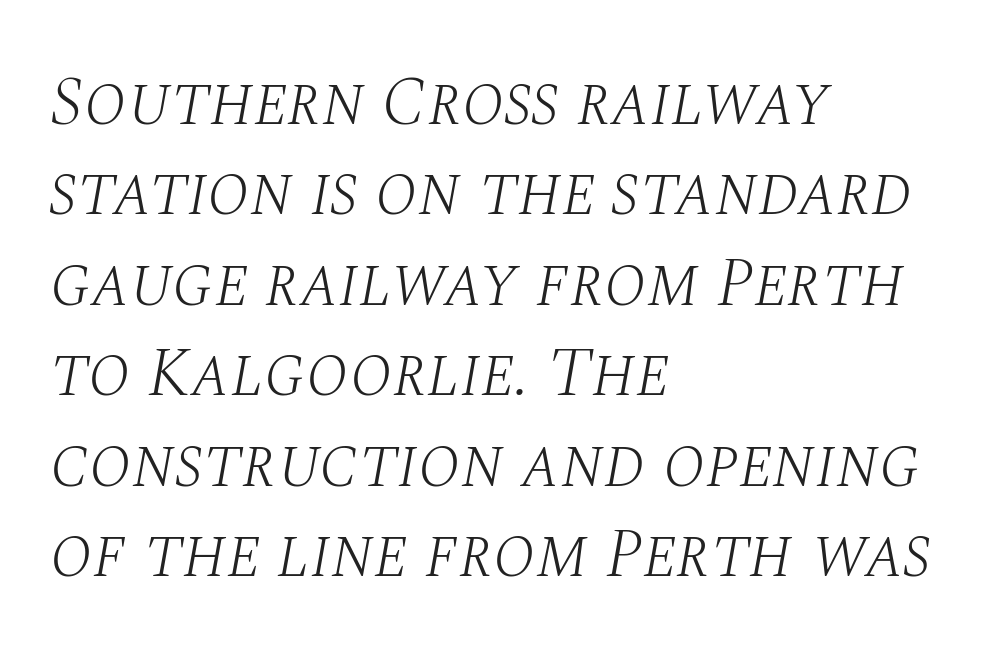
Q: Is the text bold? A: No.
Q: Is the text italic (slanted)? A: Yes, it leans right by about 10 degrees.
Q: Is the typeface a serif or a sans-serif typeface? A: Serif.
Q: Is the text underlined? A: No.
Q: How is the paragraph aligned? A: Left-aligned.
Q: Is the spacing between letters normal or unusually wide? A: Normal.
Q: Is the spacing between lines tight, normal or loose? A: Normal.
Q: Width (condensed, normal, or wide)? A: Normal.
Q: Stroke contrast? A: Medium.
Q: x-height? A: Large.
Q: Monospaced? A: No.
